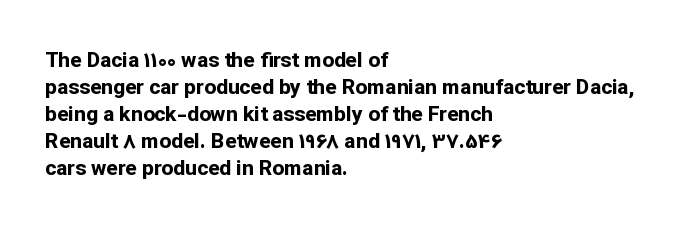
The space directly below the letters is spotless. In terms of leading, this rendering sits right in the middle. Notice how the stems are strictly vertical — no italics here. Honestly, the letter spacing is just normal — you wouldn't notice it. Typesetter's note: full bold, strokes at maximum text heaviness.
